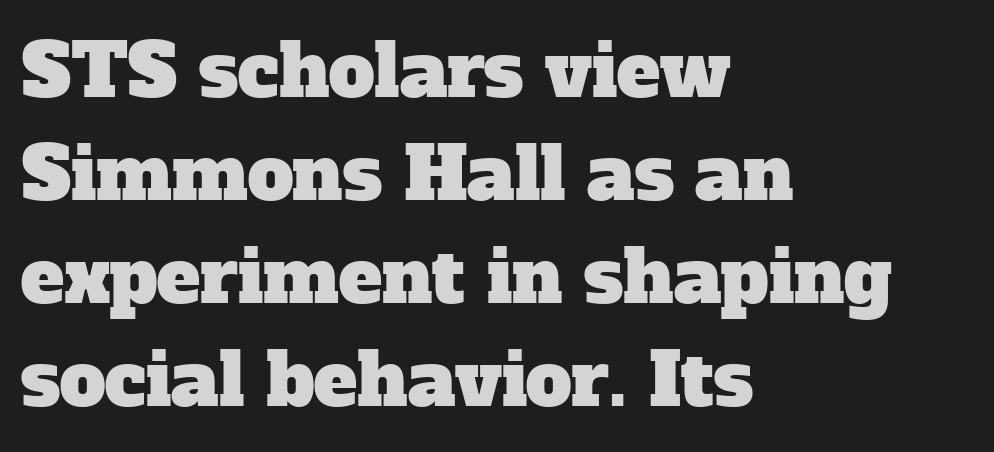
Q: Is the typeface a serif or a sans-serif typeface? A: Serif.
Q: Is the text underlined? A: No.
Q: How is the paragraph aligned? A: Left-aligned.
Q: Is the spacing between letters normal or unusually wide? A: Normal.
Q: Is the spacing between lines tight, normal or loose? A: Normal.
Q: Width (condensed, normal, or wide)? A: Normal.
Q: Stroke contrast? A: Low.
Q: x-height? A: Medium.
Q: Monospaced? A: No.
